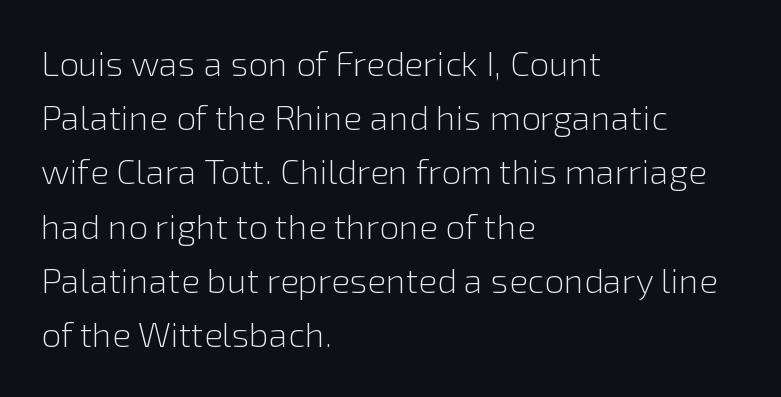
The image shows 35 px light sans-serif type, upright; set left-aligned, normal line spacing (1.55x), normal letter spacing, not underlined; a medium x-height.
